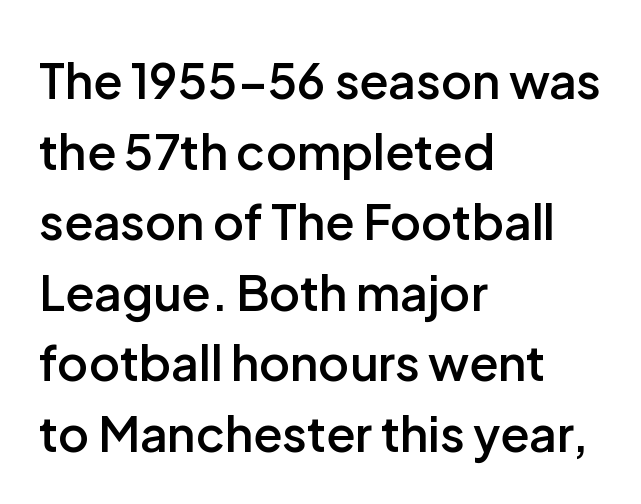
Grotesque or geometric, the face here clearly has no serifs. Students, this is semibold: more ink than regular, less than bold. Characters remain perfectly vertical along every line. Tracking value appears to be zero — textbook default spacing.
